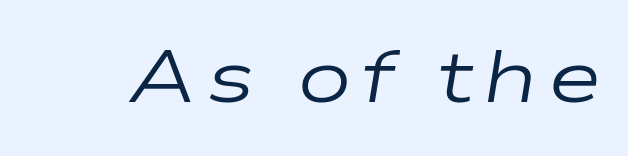
The image shows 74 px regular-weight, wide type, italic (leaning right); set not underlined; low stroke contrast and a medium x-height.
